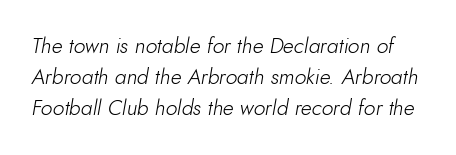
The image shows 21 px text type, italic (leaning right); set normal line spacing (1.48x), normal letter spacing, not underlined.
